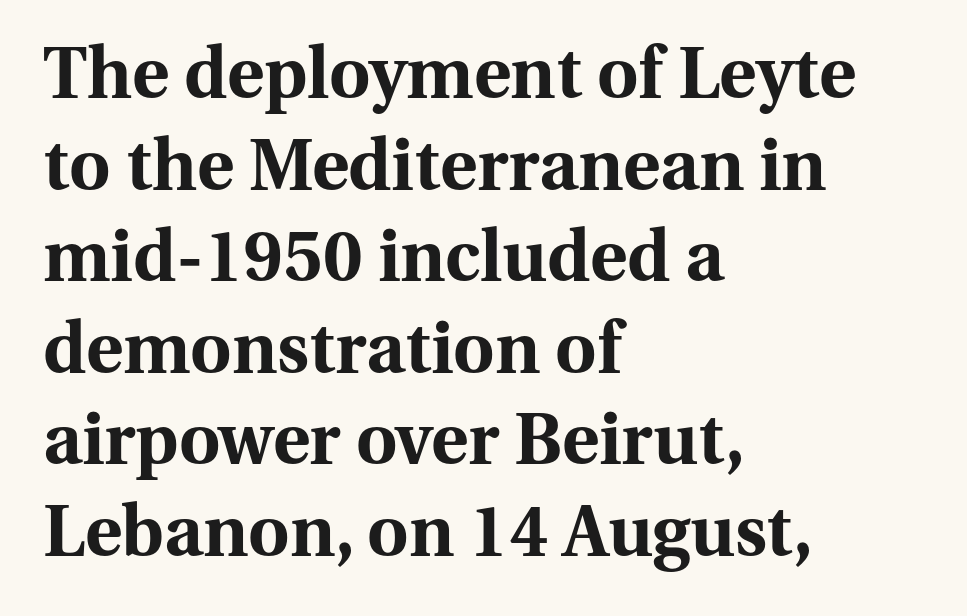
Q: Is the text bold? A: Yes.
Q: Is the text italic (slanted)? A: No, it is upright.
Q: Is the typeface a serif or a sans-serif typeface? A: Serif.
Q: Is the text underlined? A: No.
Q: How is the paragraph aligned? A: Left-aligned.
Q: Is the spacing between letters normal or unusually wide? A: Normal.
Q: Is the spacing between lines tight, normal or loose? A: Normal.
Q: Width (condensed, normal, or wide)? A: Normal.
Q: Stroke contrast? A: Medium.
Q: x-height? A: Medium.
Q: Monospaced? A: No.
